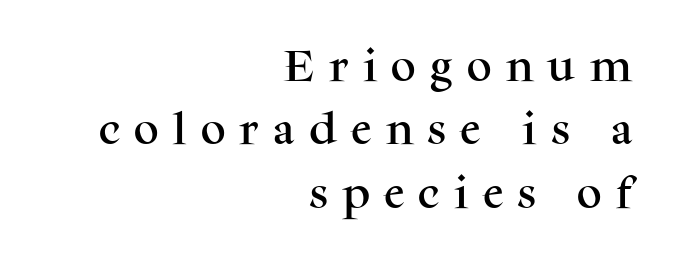
Q: Is the text italic (slanted)? A: No, it is upright.
Q: Is the typeface a serif or a sans-serif typeface? A: Serif.
Q: Is the text underlined? A: No.
Q: How is the paragraph aligned? A: Right-aligned.
Q: Is the spacing between letters normal or unusually wide? A: Unusually wide.
Q: Width (condensed, normal, or wide)? A: Normal.
Q: Stroke contrast? A: Medium.
Q: x-height? A: Medium.
Q: Monospaced? A: No.
